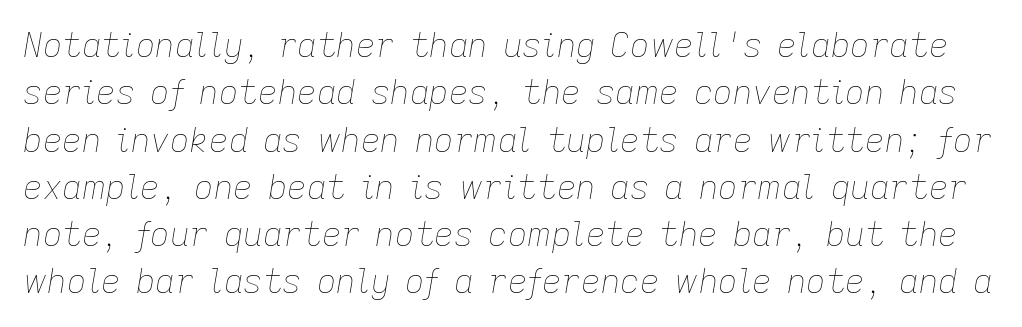
Check under the words: just untouched page. There's an unmistakable incline to the writing here. Tracking value appears to be zero — textbook default spacing. On a weight scale, this lands at 450 or below. Is this a fixed-width face? No — the glyphs have proportional, varying widths. Baseline-to-baseline distance is the conventional proportion of letter height.
